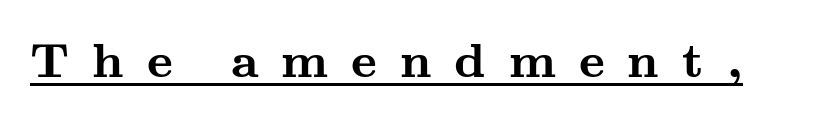
{"serif": "yes", "italic": "no", "bold": "yes", "weight": "semibold", "width": "wide", "stroke_contrast": "medium", "x_height": "small", "monospaced": "no", "underline": "yes", "letter_spacing": "wide", "letter_spacing_em": 0.47, "glyph_px": 49}
